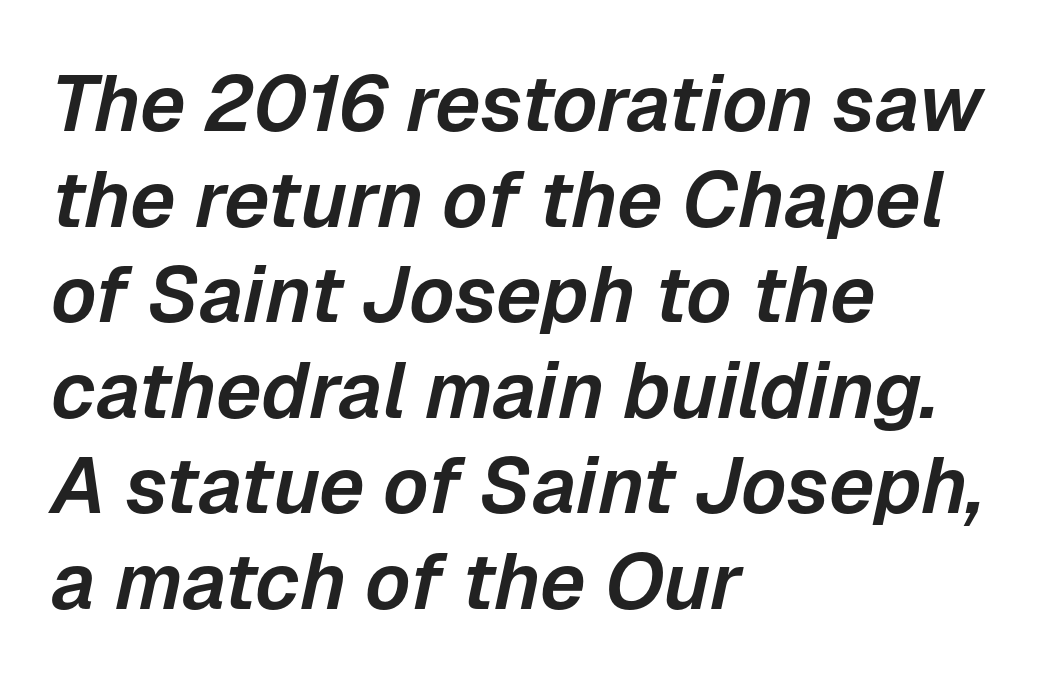
Q: Is the text italic (slanted)? A: Yes, it leans right by about 12 degrees.
Q: Is the text underlined? A: No.
Q: How is the paragraph aligned? A: Left-aligned.
Q: Is the spacing between letters normal or unusually wide? A: Normal.
Q: Width (condensed, normal, or wide)? A: Normal.
Q: Stroke contrast? A: Low.
Q: x-height? A: Medium.
Q: Monospaced? A: No.
